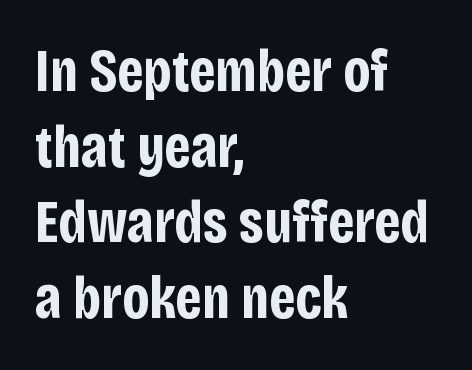
Q: Is the text bold? A: Yes.
Q: Is the text italic (slanted)? A: No, it is upright.
Q: Is the typeface a serif or a sans-serif typeface? A: Sans-serif.
Q: Is the text underlined? A: No.
Q: How is the paragraph aligned? A: Left-aligned.
Q: Is the spacing between letters normal or unusually wide? A: Normal.
Q: Is the spacing between lines tight, normal or loose? A: Normal.
Q: Width (condensed, normal, or wide)? A: Condensed.
Q: Stroke contrast? A: Low.
Q: x-height? A: Large.
Q: Monospaced? A: No.
